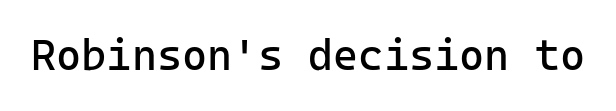
{"serif": "no", "italic": "no", "bold": "no", "weight": "regular", "width": "normal", "stroke_contrast": "low", "x_height": "medium", "underline": "no", "letter_spacing": "normal", "letter_spacing_em": 0.0, "glyph_px": 43}
